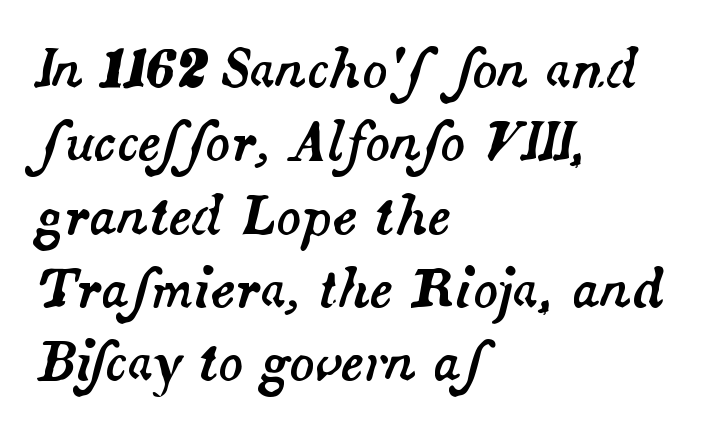
Q: Is the text italic (slanted)? A: Yes, it leans right by about 14 degrees.
Q: Is the text underlined? A: No.
Q: How is the paragraph aligned? A: Left-aligned.
Q: Is the spacing between letters normal or unusually wide? A: Normal.
Q: Is the spacing between lines tight, normal or loose? A: Normal.
Q: Width (condensed, normal, or wide)? A: Normal.
Q: Stroke contrast? A: Medium.
Q: x-height? A: Small.
Q: Monospaced? A: No.
